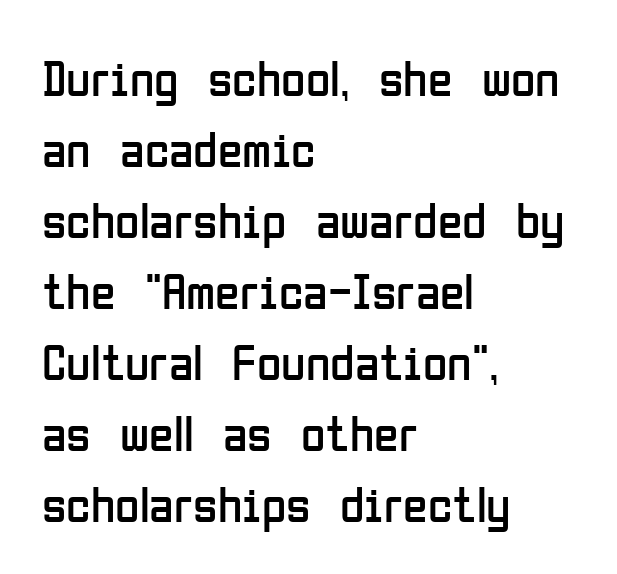
Q: Is the text bold? A: No.
Q: Is the text italic (slanted)? A: No, it is upright.
Q: Is the typeface a serif or a sans-serif typeface? A: Sans-serif.
Q: Is the text underlined? A: No.
Q: How is the paragraph aligned? A: Left-aligned.
Q: Is the spacing between letters normal or unusually wide? A: Normal.
Q: Is the spacing between lines tight, normal or loose? A: Normal.
Q: Width (condensed, normal, or wide)? A: Condensed.
Q: Stroke contrast? A: Low.
Q: x-height? A: Medium.
Q: Monospaced? A: No.
